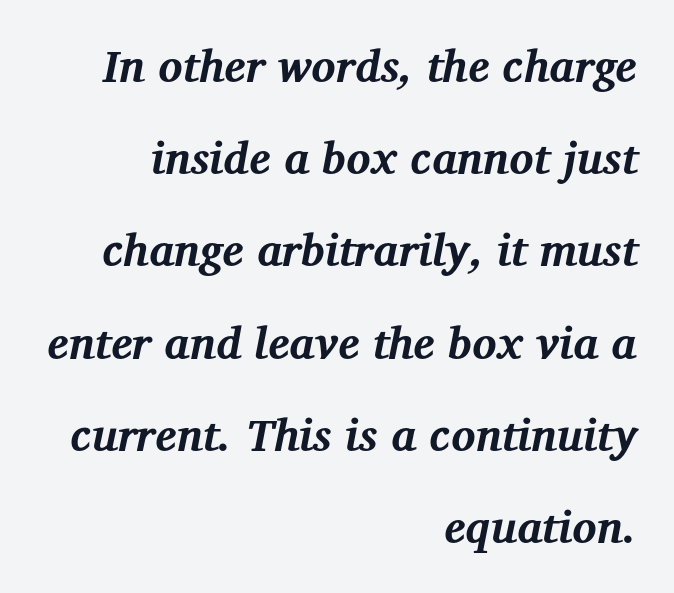
The image shows 45 px bold serif type, italic (leaning right); set right-aligned, loose line spacing (2.05x), normal letter spacing, not underlined; medium stroke contrast and a medium x-height.
